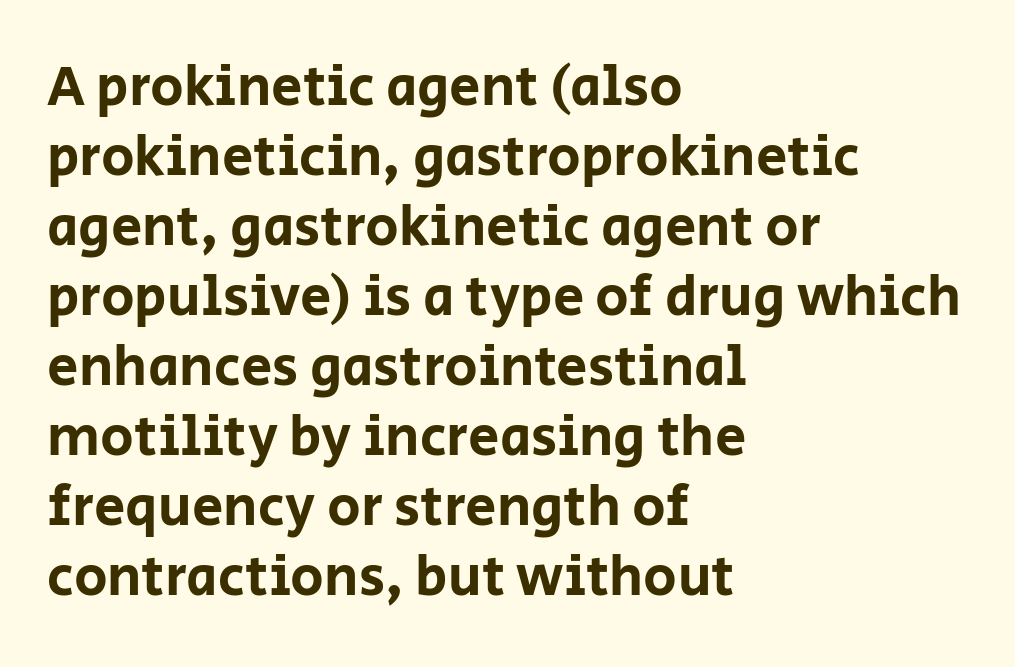
{"serif": "no", "italic": "no", "width": "normal", "stroke_contrast": "low", "x_height": "large", "monospaced": "no", "underline": "no", "align": "left", "line_spacing": "normal", "line_spacing_ratio": 1.25, "letter_spacing": "normal", "letter_spacing_em": 0.0, "glyph_px": 56}
